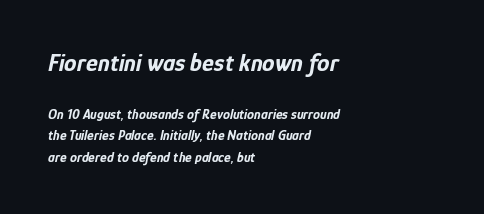
{"italic": "yes", "lean": "right", "slant_degrees": 12, "bold": "yes", "underline": "no", "align": "left", "line_spacing": "normal", "line_spacing_ratio": 1.52, "letter_spacing": "normal", "letter_spacing_em": 0.0, "larger_block": "first", "size_ratio": 1.79, "glyph_px": 25}
